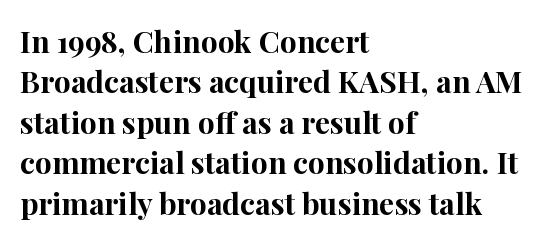
The gap between lines stays unmarked. These lines stack with their left ends in a neat column. Italic: no, the glyphs are upright roman. A typesetter would call this proportional, since set widths differ per character.
